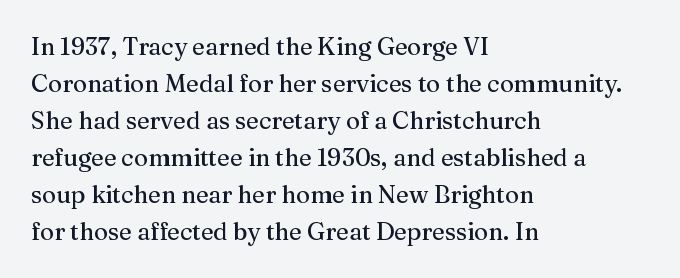
The image shows 24 px text type, upright; set left-aligned, normal line spacing (1.54x), normal letter spacing, not underlined.
